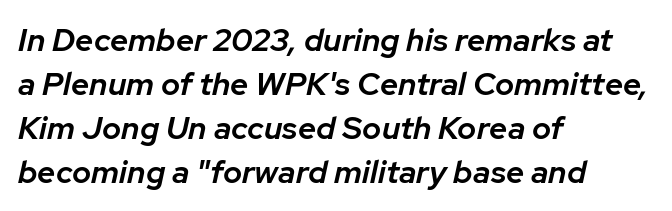
{"italic": "yes", "lean": "right", "slant_degrees": 12, "bold": "semi", "weight": "semibold", "width": "normal", "stroke_contrast": "low", "x_height": "medium", "monospaced": "no", "underline": "no", "align": "left", "line_spacing": "normal", "line_spacing_ratio": 1.37, "letter_spacing": "normal", "letter_spacing_em": 0.0, "glyph_px": 32}
